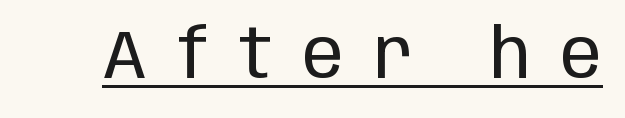
Q: Is the text bold? A: No.
Q: Is the text italic (slanted)? A: No, it is upright.
Q: Is the typeface a serif or a sans-serif typeface? A: Sans-serif.
Q: Is the text underlined? A: Yes.
Q: Is the spacing between letters normal or unusually wide? A: Unusually wide.
Q: Width (condensed, normal, or wide)? A: Condensed.
Q: Stroke contrast? A: Low.
Q: x-height? A: Large.
Q: Monospaced? A: No.
